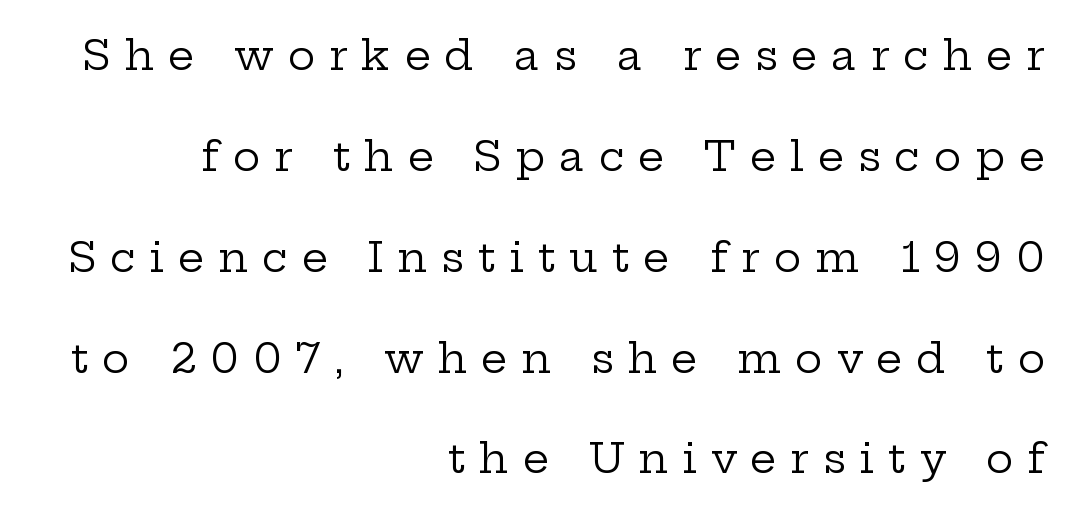
Rows of type keep a wide berth in the vertical direction. Notice how the passage keeps a crisp vertical edge on the right only. This sample has the flowing, uneven cadence of proportional lettering. Font category for this specimen: serif. This rendering widens character spacing well past its baseline value.
